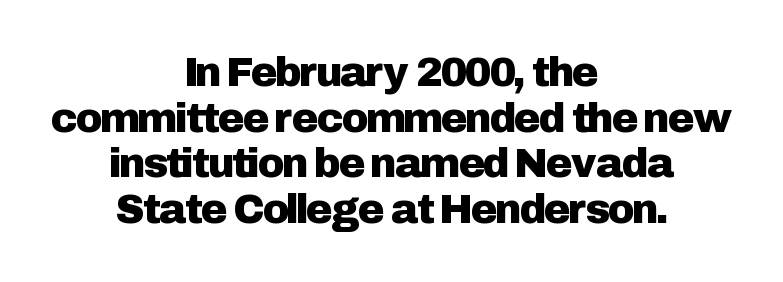
Q: Is the text italic (slanted)? A: No, it is upright.
Q: Is the typeface a serif or a sans-serif typeface? A: Sans-serif.
Q: Is the text underlined? A: No.
Q: How is the paragraph aligned? A: Centered.
Q: Is the spacing between letters normal or unusually wide? A: Normal.
Q: Is the spacing between lines tight, normal or loose? A: Tight.
Q: Width (condensed, normal, or wide)? A: Normal.
Q: Stroke contrast? A: Low.
Q: x-height? A: Medium.
Q: Monospaced? A: No.
